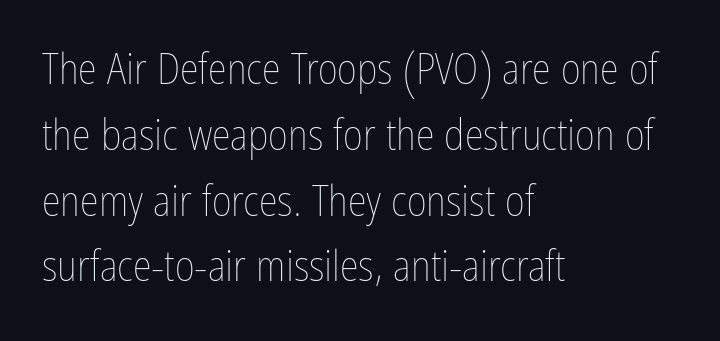
Is there any slant? The stems are plumb. The compositor pushed each line to the left boundary. The letterforms sit at book weight or below. Is this a fixed-width face? No — the glyphs have proportional, varying widths. Only glyphs here, with clear space below each row.
